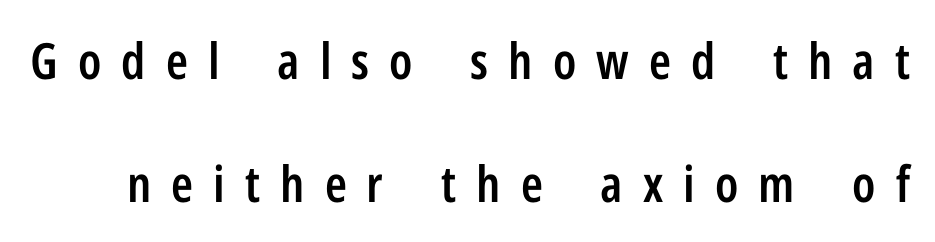
The line texture is sparse and dotted thanks to wide tracking. The rendering uses a semibold face; strokes are thickened but not to full bold. The zone under the glyphs is completely vacant. Italic? Not at all — the glyphs are vertical. The passage shown is typeset with a sans-serif family.
